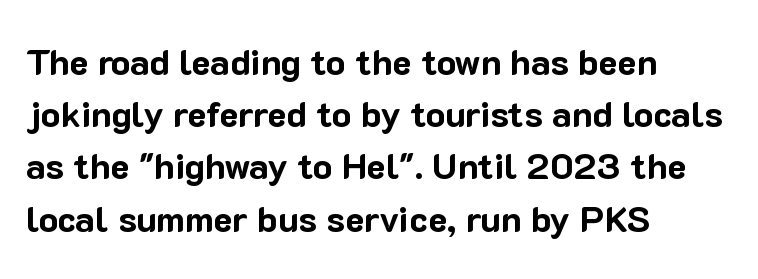
{"serif": "no", "italic": "no", "bold": "yes", "weight": "bold", "width": "normal", "stroke_contrast": "low", "x_height": "medium", "monospaced": "no", "underline": "no", "align": "left", "line_spacing": "normal", "line_spacing_ratio": 1.45, "letter_spacing": "normal", "letter_spacing_em": 0.0, "glyph_px": 36}
